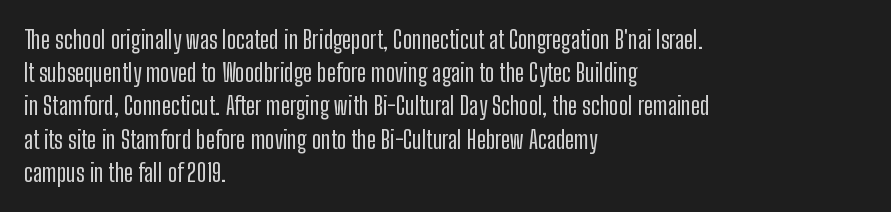
The image shows 25 px text type, upright; set left-aligned, normal line spacing (1.33x), normal letter spacing, not underlined.
